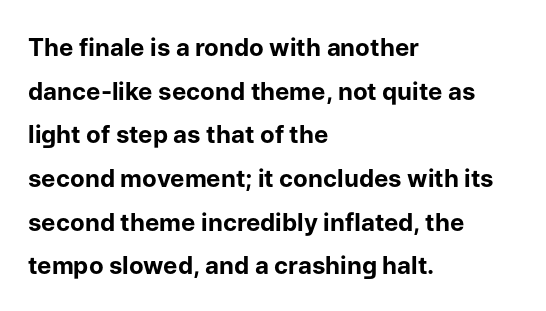
Q: Is the text bold? A: Yes.
Q: Is the text italic (slanted)? A: No, it is upright.
Q: Is the text underlined? A: No.
Q: How is the paragraph aligned? A: Left-aligned.
Q: Is the spacing between letters normal or unusually wide? A: Normal.
